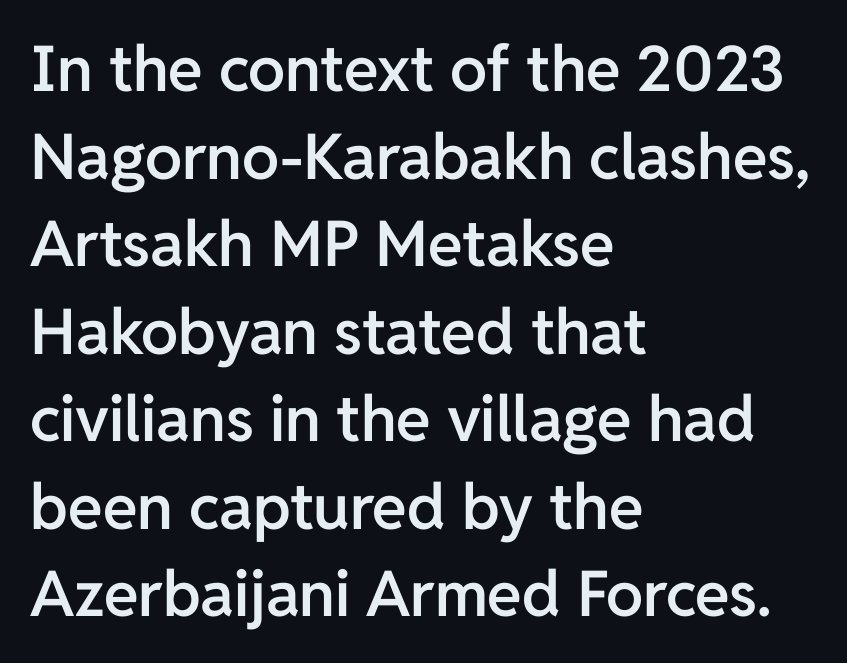
The image shows 63 px semibold sans-serif type, upright; set left-aligned, normal line spacing (1.39x), normal letter spacing, not underlined; low stroke contrast and a medium x-height.
